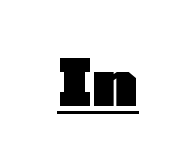
What kind of face is this? One without serifs — a sans. Observe the ordinary spacing: letters are neighbours, not strangers. Character widths vary here, with narrow letters taking less room than wide ones. A typographer would call this underscored text. Does the lettering tilt? It doesn't — this is upright.
